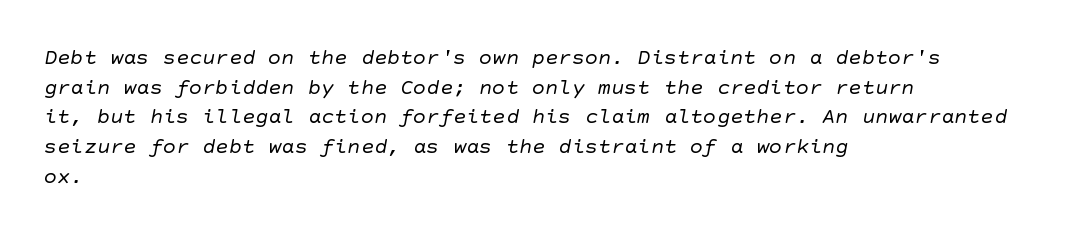
{"bold": "no", "underline": "no", "align": "left", "line_spacing": "normal", "line_spacing_ratio": 1.35, "letter_spacing": "normal", "letter_spacing_em": 0.0, "glyph_px": 22}
